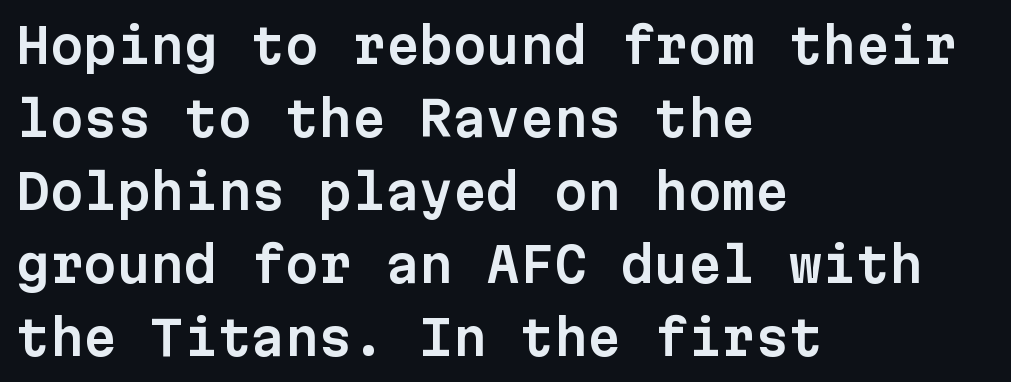
Rule under the text: the space is simply empty. The passage shown is typed in a monospace face where columns stay perfectly aligned. Upright lettering throughout. A sans-serif font was chosen for this passage.
